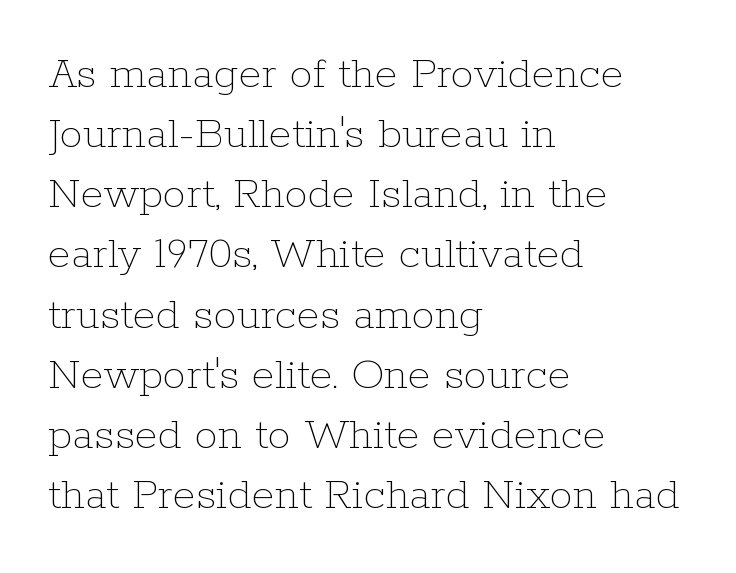
Compared with a centered layout, this one pins lines to the left instead. Is this a heavy cut? Hardly; it is regular or lighter. The letters stand straight up with perfectly vertical stems. The block of text has a typical density, with ordinary space between rows.
